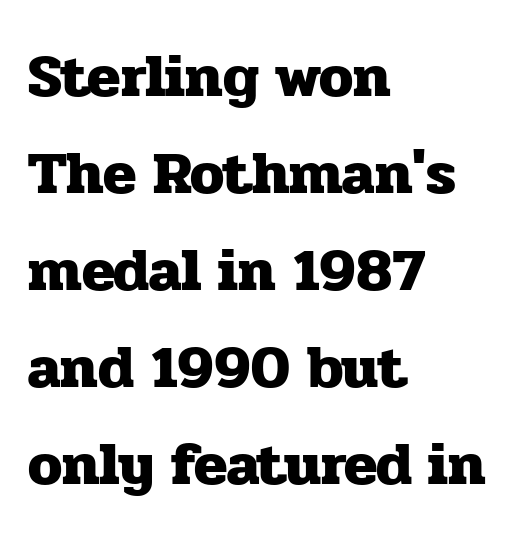
The image shows 61 px heavy serif type, upright; set left-aligned, normal line spacing (1.59x), normal letter spacing, not underlined; low stroke contrast and a medium x-height.
